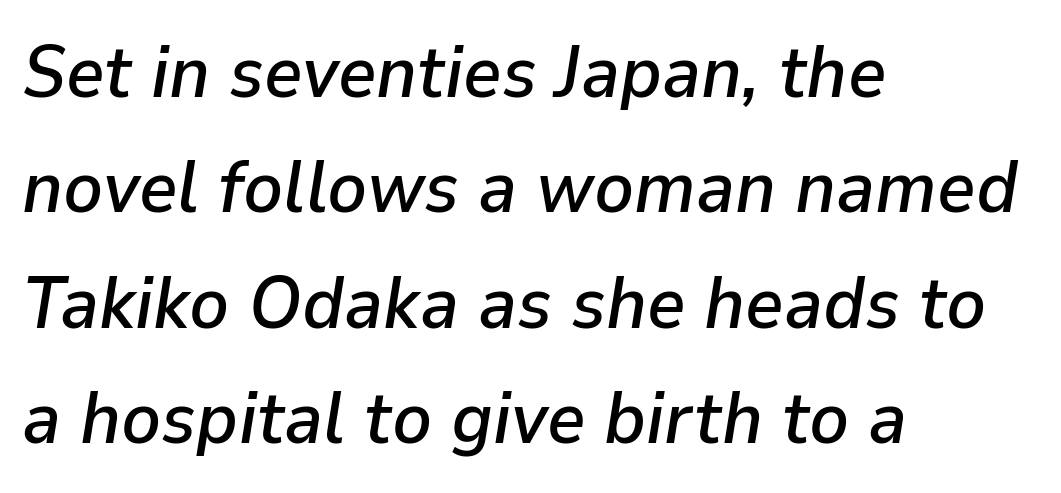
{"italic": "yes", "lean": "right", "slant_degrees": 9, "width": "normal", "stroke_contrast": "low", "x_height": "medium", "monospaced": "no", "underline": "no", "align": "left", "line_spacing": "normal", "line_spacing_ratio": 1.56, "letter_spacing": "normal", "letter_spacing_em": 0.0, "glyph_px": 74}
